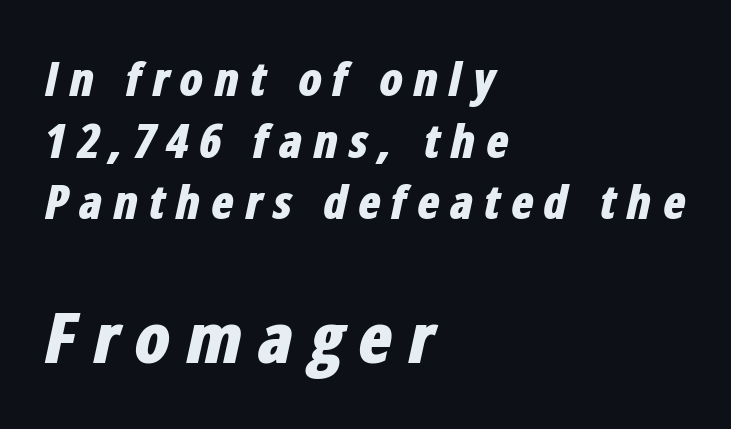
{"italic": "yes", "lean": "right", "slant_degrees": 12, "bold": "yes", "weight": "bold", "width": "condensed", "stroke_contrast": "low", "x_height": "medium", "monospaced": "no", "underline": "no", "align": "left", "line_spacing": "normal", "line_spacing_ratio": 1.31, "letter_spacing": "wide", "letter_spacing_em": 0.21, "larger_block": "second", "size_ratio": 1.51, "glyph_px": 71}
